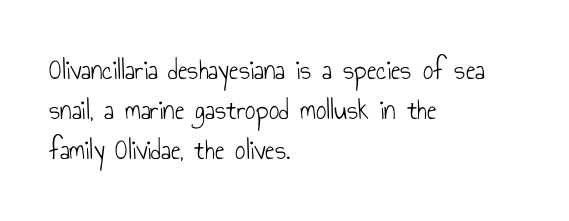
The image shows 29 px light, condensed sans-serif type, upright; set left-aligned, normal line spacing (1.38x), normal letter spacing, not underlined; low stroke contrast and a small x-height.
